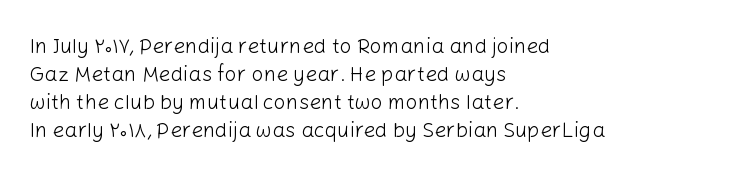
Q: Is the text bold? A: No.
Q: Is the text italic (slanted)? A: No, it is upright.
Q: Is the text underlined? A: No.
Q: How is the paragraph aligned? A: Left-aligned.
Q: Is the spacing between letters normal or unusually wide? A: Normal.
Q: Is the spacing between lines tight, normal or loose? A: Normal.
